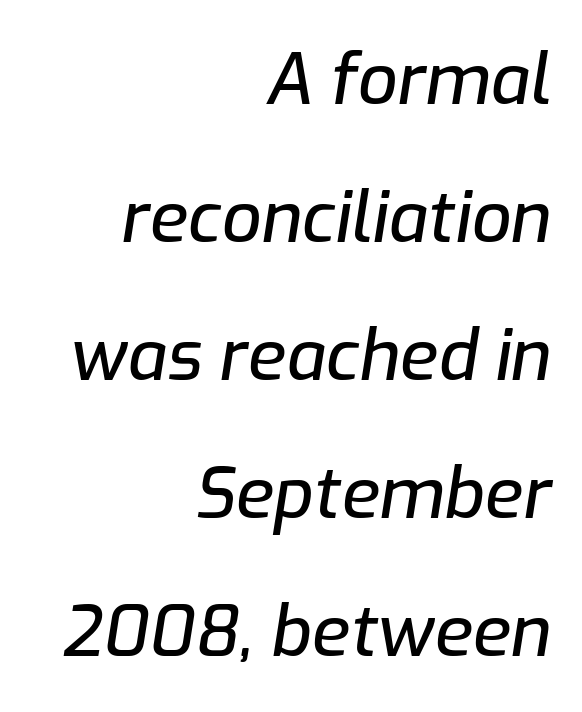
{"italic": "yes", "lean": "right", "slant_degrees": 9, "width": "normal", "stroke_contrast": "low", "x_height": "medium", "monospaced": "no", "underline": "no", "align": "right", "line_spacing": "loose", "line_spacing_ratio": 1.97, "letter_spacing": "normal", "letter_spacing_em": 0.0, "glyph_px": 70}
